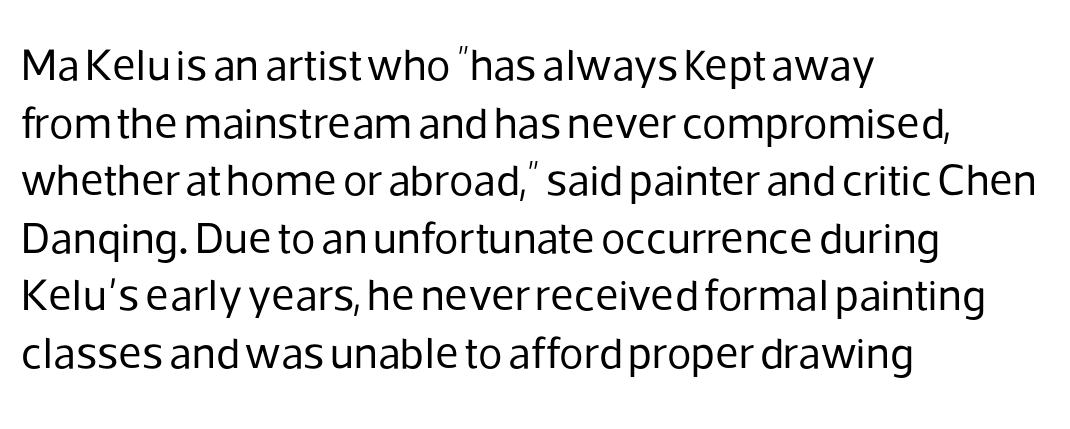
Tall strokes in this sample are plumb rather than angled. The letterforms sit shoulder to shoulder at normal distance. The passage shown is not bold in any degree. This sample has the flowing, uneven cadence of proportional lettering.
